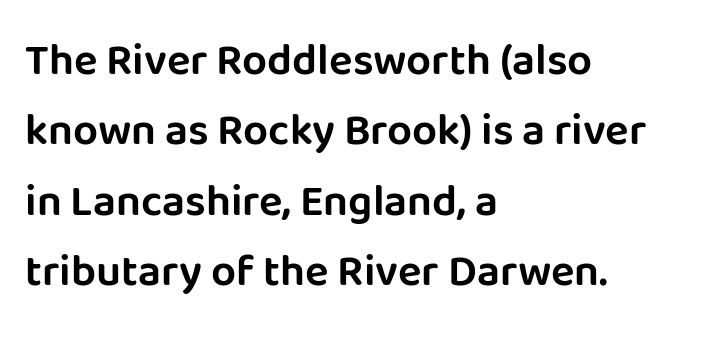
Q: Is the text italic (slanted)? A: No, it is upright.
Q: Is the typeface a serif or a sans-serif typeface? A: Sans-serif.
Q: Is the text underlined? A: No.
Q: How is the paragraph aligned? A: Left-aligned.
Q: Is the spacing between letters normal or unusually wide? A: Normal.
Q: Is the spacing between lines tight, normal or loose? A: Normal.
Q: Width (condensed, normal, or wide)? A: Normal.
Q: Stroke contrast? A: Low.
Q: x-height? A: Large.
Q: Monospaced? A: No.
